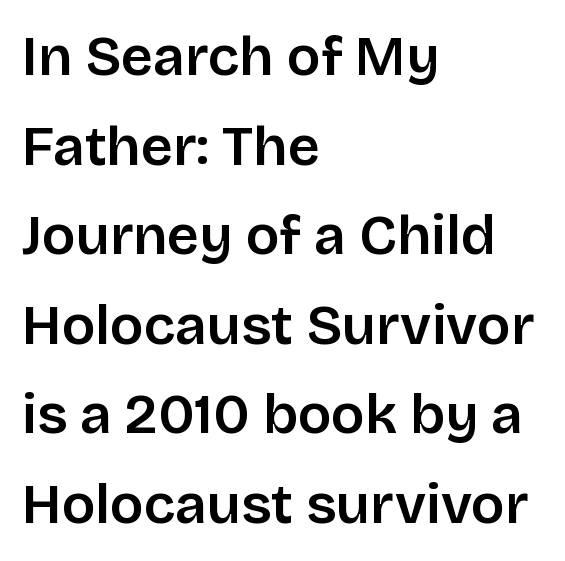
Q: Is the text italic (slanted)? A: No, it is upright.
Q: Is the typeface a serif or a sans-serif typeface? A: Sans-serif.
Q: Is the text underlined? A: No.
Q: How is the paragraph aligned? A: Left-aligned.
Q: Is the spacing between letters normal or unusually wide? A: Normal.
Q: Is the spacing between lines tight, normal or loose? A: Normal.
Q: Width (condensed, normal, or wide)? A: Normal.
Q: Stroke contrast? A: Low.
Q: x-height? A: Large.
Q: Monospaced? A: No.
